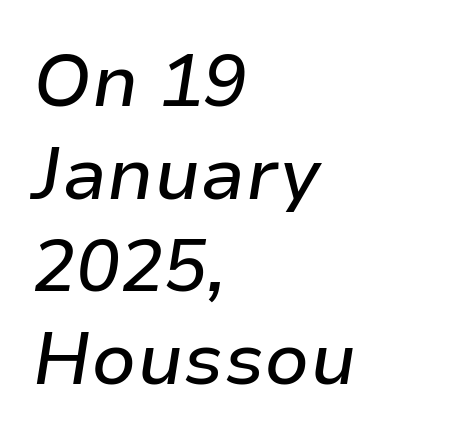
The passage is arranged the way most books set body copy — flush left. Each new line begins a customary step beneath the previous one. Short note: letters normally spaced. Slant detected: the letters are inclined. The face used here is proportionally spaced, like ordinary book or web type.
